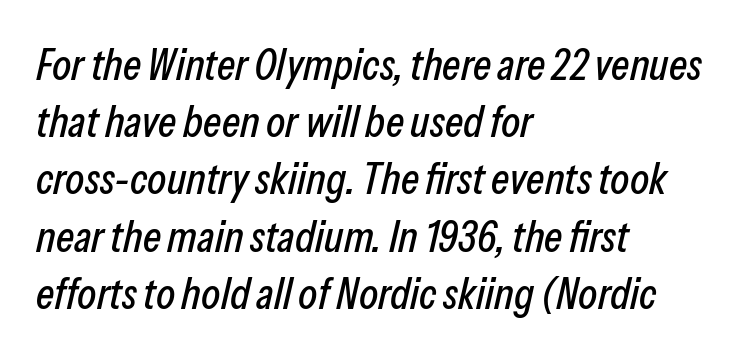
Q: Is the text italic (slanted)? A: Yes, it leans right by about 13 degrees.
Q: Is the text underlined? A: No.
Q: How is the paragraph aligned? A: Left-aligned.
Q: Is the spacing between letters normal or unusually wide? A: Normal.
Q: Is the spacing between lines tight, normal or loose? A: Normal.
Q: Width (condensed, normal, or wide)? A: Condensed.
Q: Stroke contrast? A: Low.
Q: x-height? A: Medium.
Q: Monospaced? A: No.
